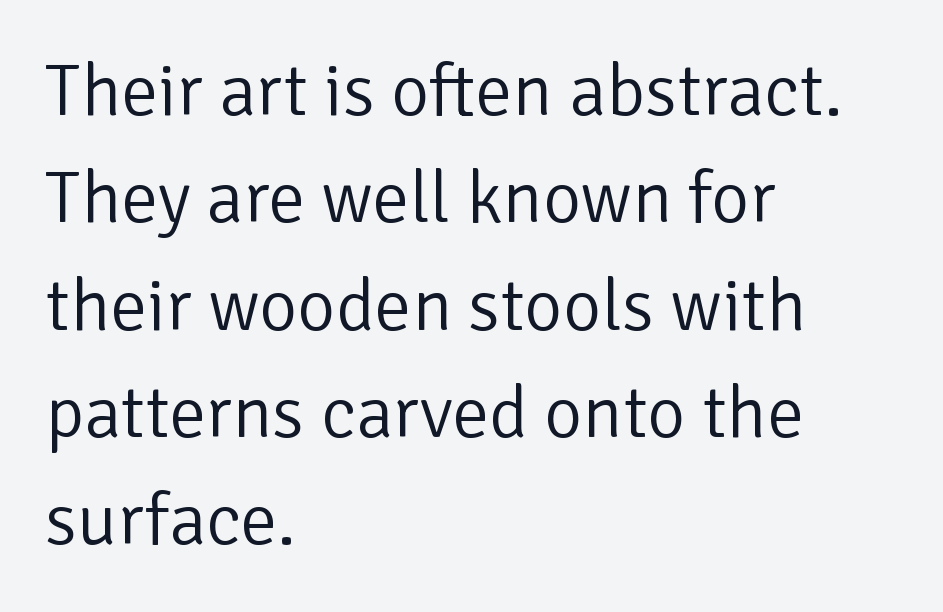
The image shows 74 px light sans-serif type, upright; set left-aligned, normal line spacing (1.45x), normal letter spacing, not underlined; low stroke contrast and a medium x-height.
